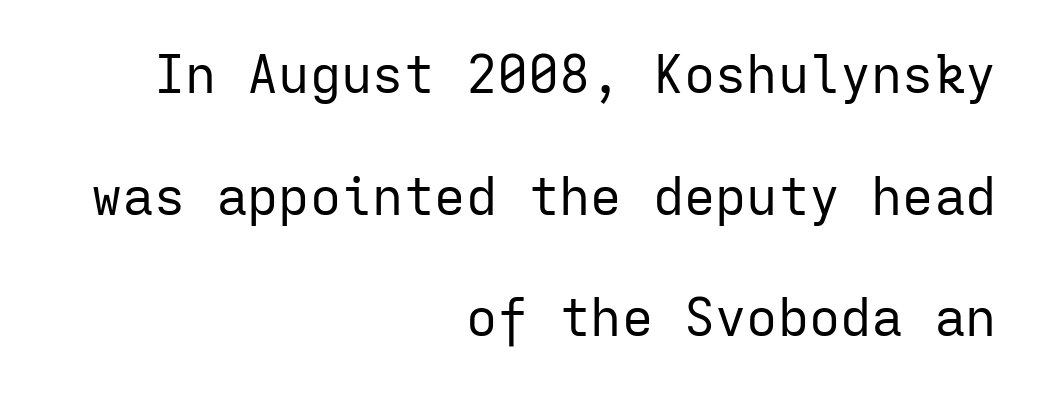
Q: Is the text bold? A: No.
Q: Is the text italic (slanted)? A: No, it is upright.
Q: Is the typeface a serif or a sans-serif typeface? A: Sans-serif.
Q: Is the text underlined? A: No.
Q: How is the paragraph aligned? A: Right-aligned.
Q: Is the spacing between letters normal or unusually wide? A: Normal.
Q: Is the spacing between lines tight, normal or loose? A: Loose.
Q: Width (condensed, normal, or wide)? A: Normal.
Q: Stroke contrast? A: Low.
Q: x-height? A: Medium.
Q: Monospaced? A: Yes.
